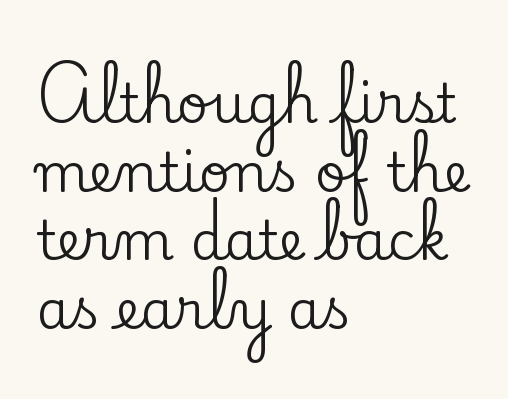
Q: Is the text italic (slanted)? A: No, it is upright.
Q: Is the typeface a serif or a sans-serif typeface? A: Serif.
Q: Is the text underlined? A: No.
Q: How is the paragraph aligned? A: Left-aligned.
Q: Is the spacing between letters normal or unusually wide? A: Normal.
Q: Is the spacing between lines tight, normal or loose? A: Normal.
Q: Width (condensed, normal, or wide)? A: Normal.
Q: Stroke contrast? A: Low.
Q: x-height? A: Small.
Q: Monospaced? A: No.
